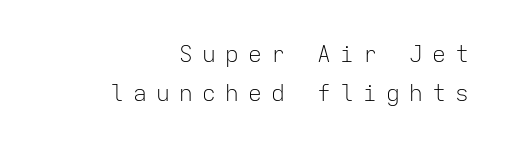
The image shows 23 px text type, upright; set right-aligned, normal line spacing (1.68x), unusually wide letter spacing (+0.4 em), not underlined.
